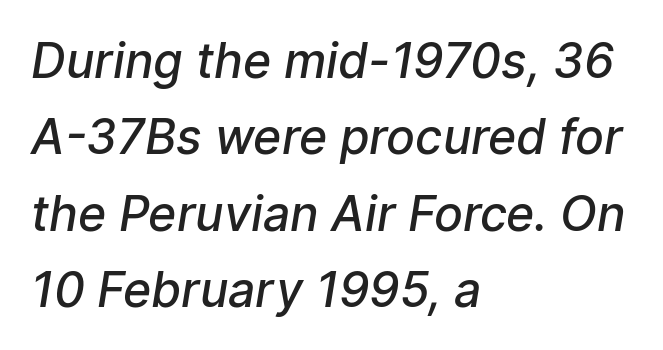
The image shows 48 px semibold sans-serif type; set left-aligned, normal line spacing (1.59x), normal letter spacing, not underlined; low stroke contrast and a medium x-height.
